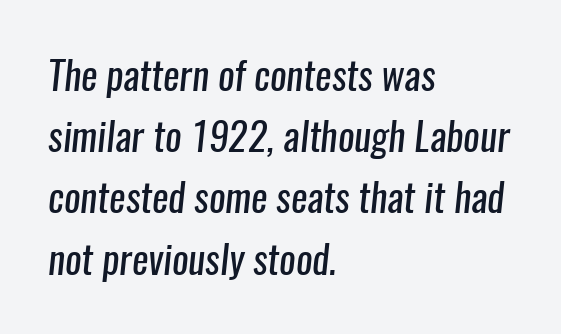
{"serif": "no", "bold": "no", "weight": "regular", "width": "condensed", "stroke_contrast": "low", "x_height": "medium", "monospaced": "no", "underline": "no", "align": "left", "line_spacing": "normal", "line_spacing_ratio": 1.57, "letter_spacing": "normal", "letter_spacing_em": 0.0, "glyph_px": 39}
